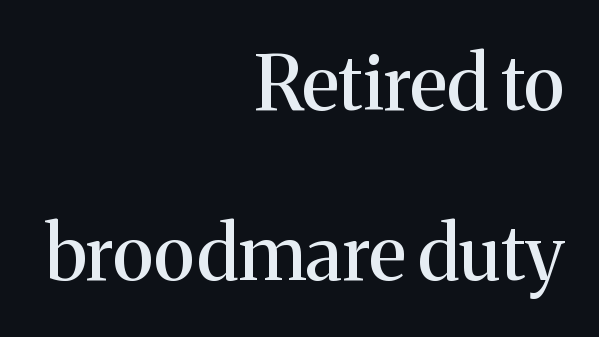
Q: Is the text italic (slanted)? A: No, it is upright.
Q: Is the typeface a serif or a sans-serif typeface? A: Serif.
Q: Is the text underlined? A: No.
Q: How is the paragraph aligned? A: Right-aligned.
Q: Is the spacing between letters normal or unusually wide? A: Normal.
Q: Is the spacing between lines tight, normal or loose? A: Loose.
Q: Width (condensed, normal, or wide)? A: Normal.
Q: Stroke contrast? A: Medium.
Q: x-height? A: Medium.
Q: Monospaced? A: No.
